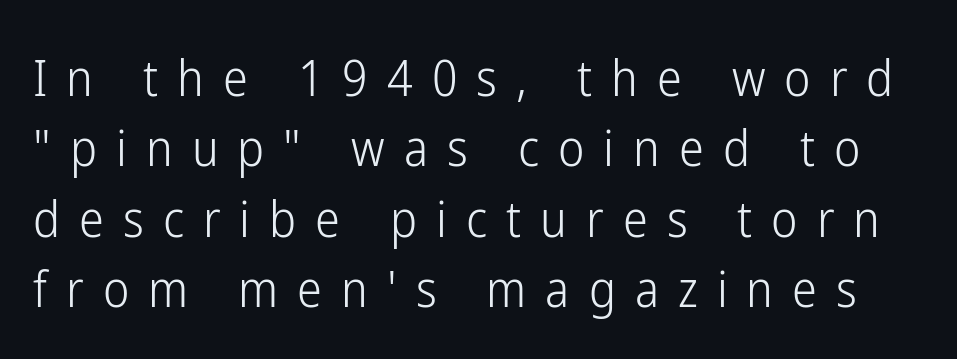
Here the designer chose a conventional face with non-uniform glyph widths. Each letter's strokes conclude bluntly, with no projecting serifs. Quick note: interline space is typical. The letterforms sit at book weight or below. Display-style spreading of the glyphs; the letterfit is very open.
